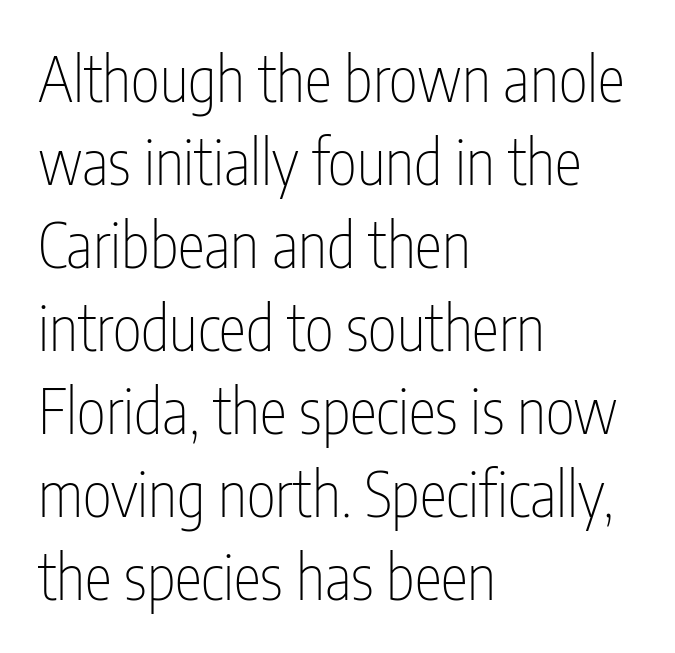
Quick note: interline space is typical. Weight: not bold — regular or lighter. Is this a fixed-width face? No — the glyphs have proportional, varying widths. The letters sit at their default tracking, neither squeezed nor spread. The type family on display is of the sans-serif kind.
